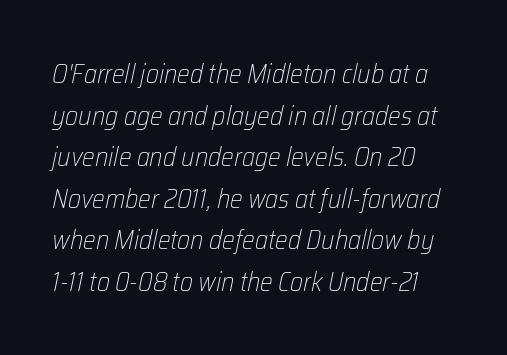
The rendering keeps characters at their native spacing. Style check: oblique. Rows of type keep a routine distance in the vertical direction. Quick note: underline off. Counters stay open thanks to moderate or lighter strokes.
